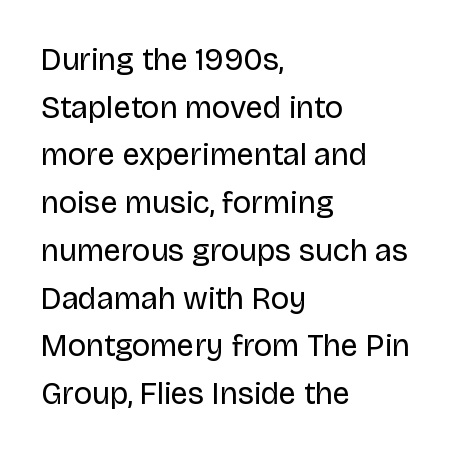
Rendered with straight, roman letterforms. Beneath every word, the page is bare. Nothing unusual about the tracking: characters are spaced as the font intends. No feet cap the strokes, marking this as sans-serif type.
